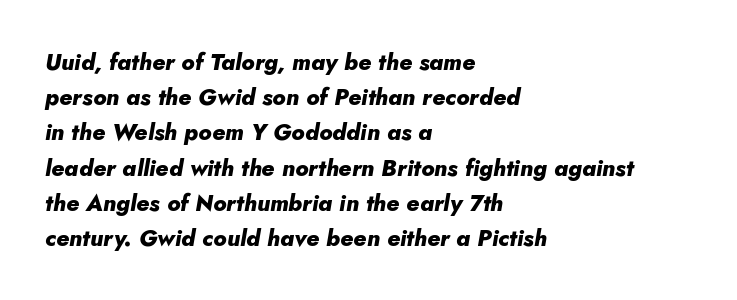
Is the type slanted? Yes — the strokes lean at a clear angle. The lines sit at an ordinary, default distance from one another. Layout note: lines flush left. How heavy is the stroke? Heavy — this is a bold.
